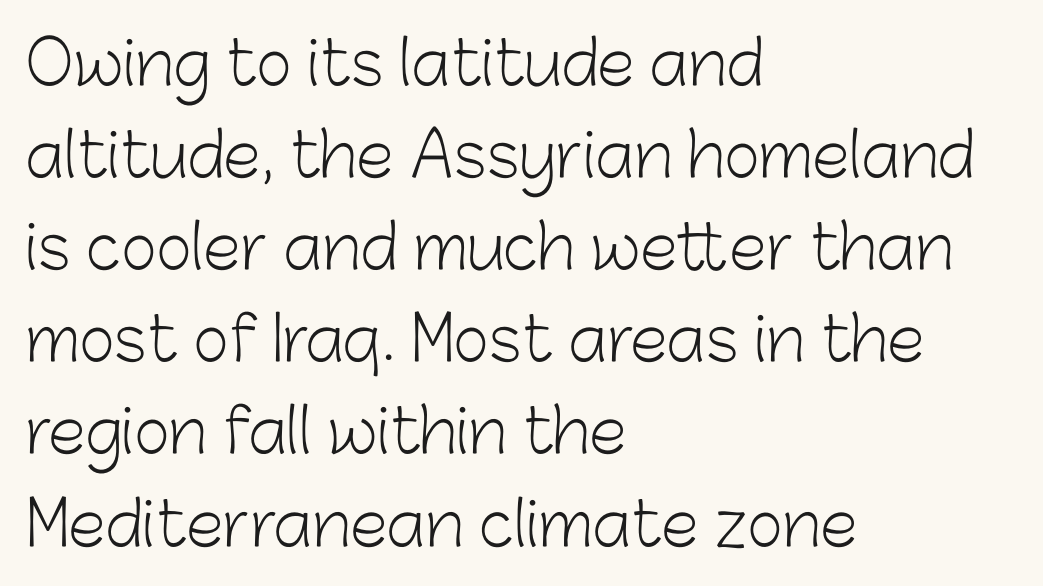
The rows are spaced the way most documents space them. The type sits square on the baseline with zero lean. Honestly, the letter spacing is just normal — you wouldn't notice it. The paragraph has a hard left edge and a soft right edge.
